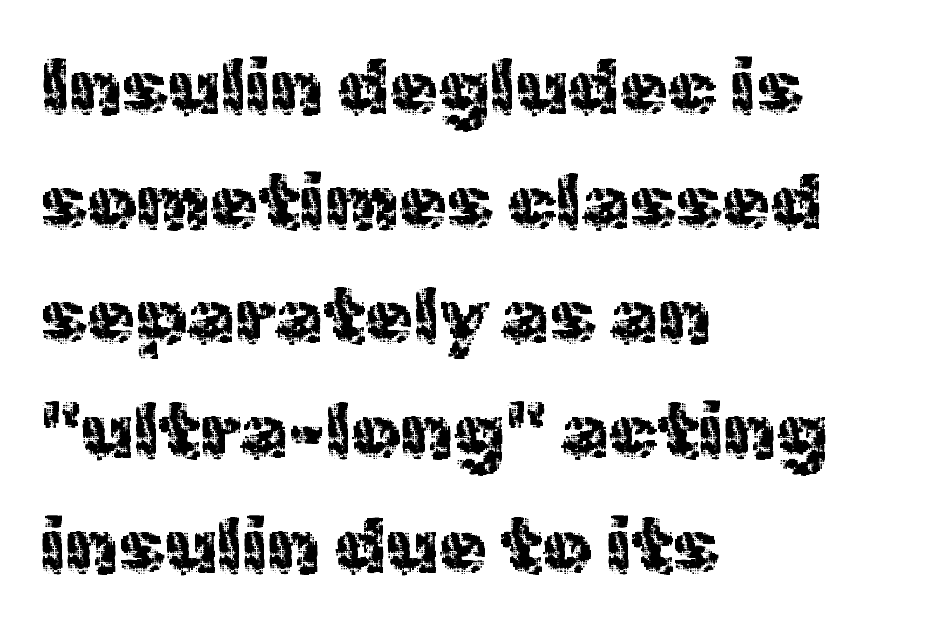
The image shows 78 px sans-serif type, upright; set left-aligned, normal line spacing (1.47x), normal letter spacing, not underlined; a medium x-height.
